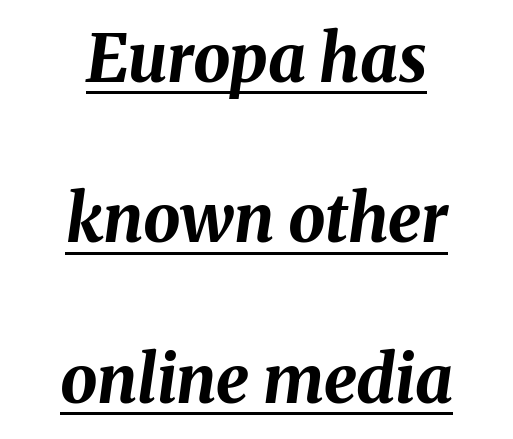
Q: Is the text bold? A: Yes.
Q: Is the text italic (slanted)? A: Yes, it leans right by about 8 degrees.
Q: Is the text underlined? A: Yes.
Q: How is the paragraph aligned? A: Centered.
Q: Is the spacing between letters normal or unusually wide? A: Normal.
Q: Is the spacing between lines tight, normal or loose? A: Loose.
Q: Width (condensed, normal, or wide)? A: Normal.
Q: Stroke contrast? A: Medium.
Q: x-height? A: Medium.
Q: Monospaced? A: No.
